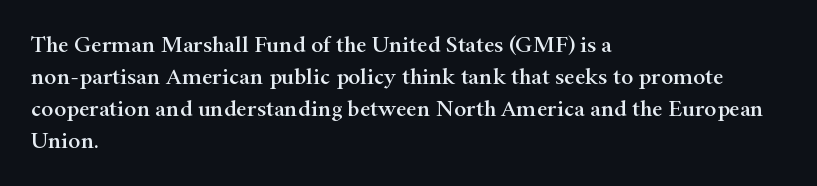
The image shows 23 px text type, upright; set left-aligned, normal line spacing (1.39x), normal letter spacing, not underlined.
